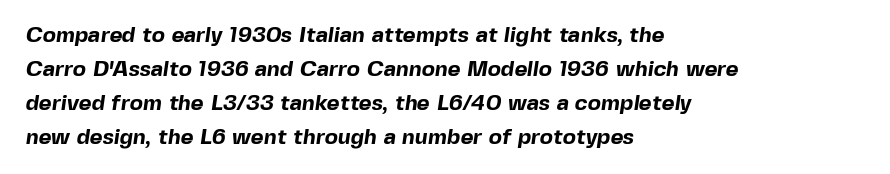
The baseline area is clear. This block has exactly the height ordinary leading produces. The rendering keeps characters at their native spacing. These lines stack with their left ends in a neat column. Students, this is bold: see how much ink each stroke carries.
